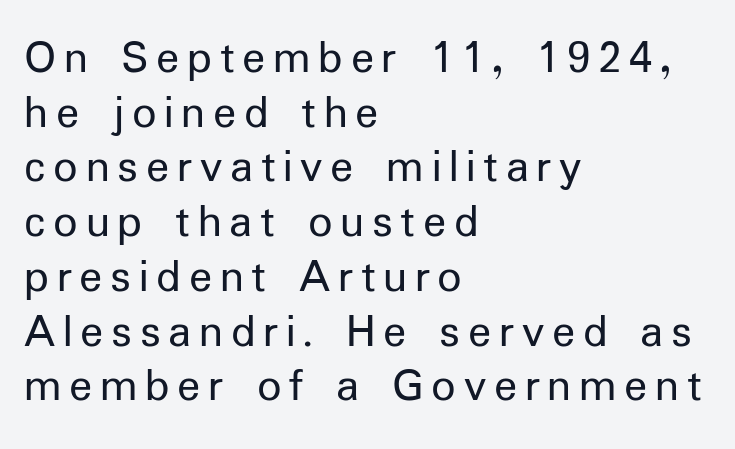
{"serif": "no", "italic": "no", "bold": "no", "weight": "regular", "width": "normal", "stroke_contrast": "low", "x_height": "medium", "monospaced": "no", "underline": "no", "align": "left", "line_spacing": "tight", "line_spacing_ratio": 1.14, "glyph_px": 48}
